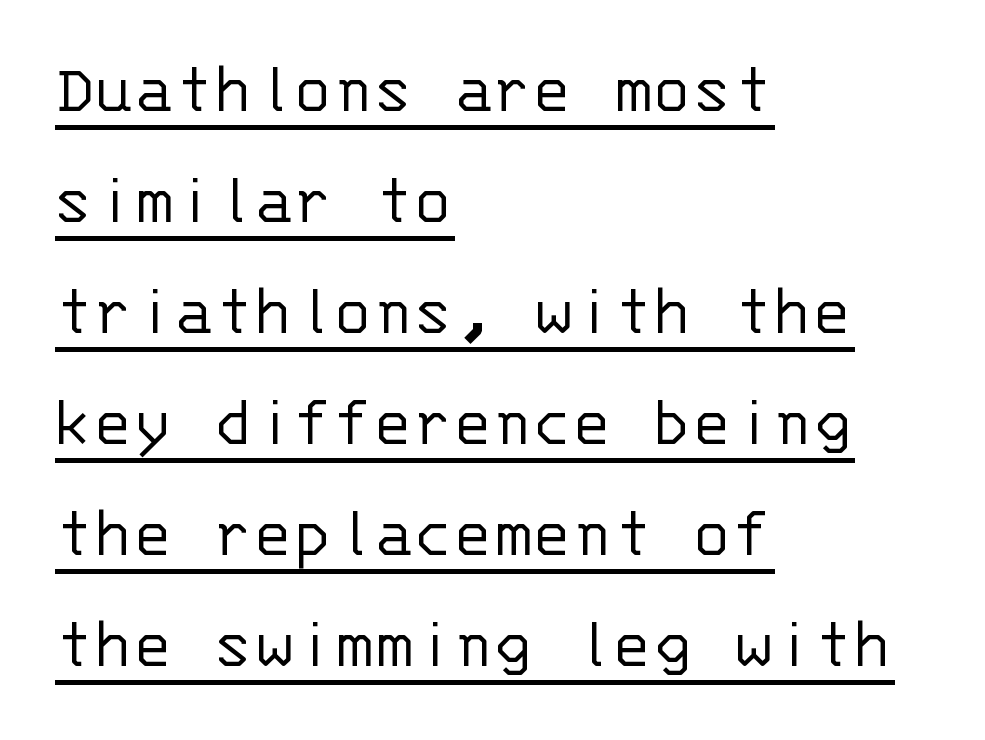
The designer left line spacing at the default. Note the uniform advance width — an 'i' takes as much space as an 'm'. Between one letter and the next there's only the usual sliver of space. The passage is arranged the way most books set body copy — flush left. The typography opts for an upright posture over an oblique one. Each line of the rendering has a horizontal stroke beneath the glyphs.
